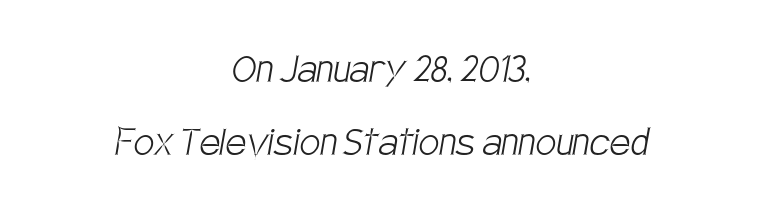
{"serif": "no", "bold": "no", "weight": "light", "width": "condensed", "stroke_contrast": "low", "x_height": "large", "monospaced": "no", "underline": "no", "align": "center", "line_spacing": "normal", "line_spacing_ratio": 1.59, "letter_spacing": "normal", "letter_spacing_em": 0.0, "glyph_px": 46}
